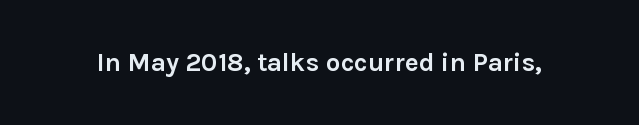
The image shows 26 px bold type, upright; set normal letter spacing, not underlined.
